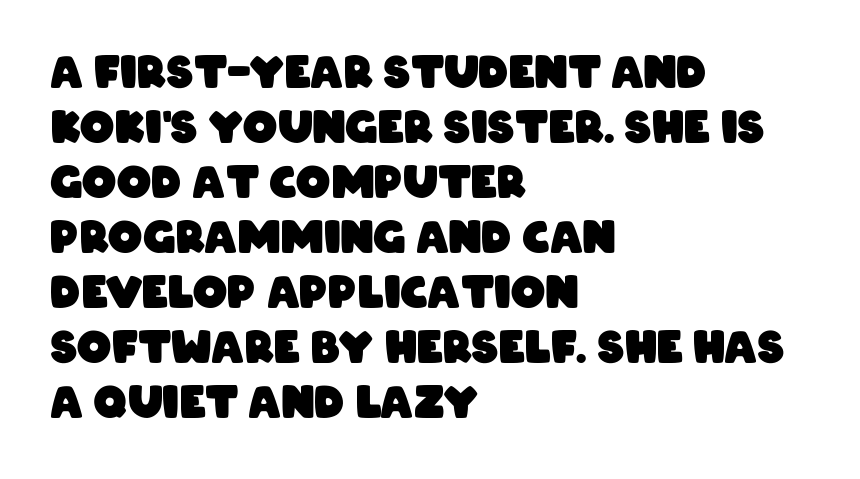
Q: Is the text bold? A: Yes.
Q: Is the typeface a serif or a sans-serif typeface? A: Sans-serif.
Q: Is the text underlined? A: No.
Q: How is the paragraph aligned? A: Left-aligned.
Q: Is the spacing between letters normal or unusually wide? A: Normal.
Q: Is the spacing between lines tight, normal or loose? A: Normal.
Q: Width (condensed, normal, or wide)? A: Condensed.
Q: Stroke contrast? A: Low.
Q: x-height? A: Large.
Q: Monospaced? A: No.
